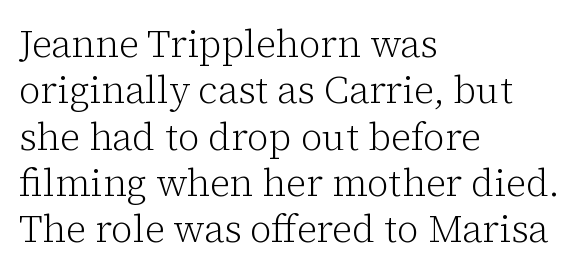
The characters are drawn with everyday or finer stroke widths. Unmarked baselines from the first word to the last. I'd call this a serif setting — the letters wear small feet. Reading down the block, your eye returns to a fixed left position each line. The face used here is proportionally spaced, like ordinary book or web type. What stands out about the letter spacing? Nothing — it is the standard amount.
